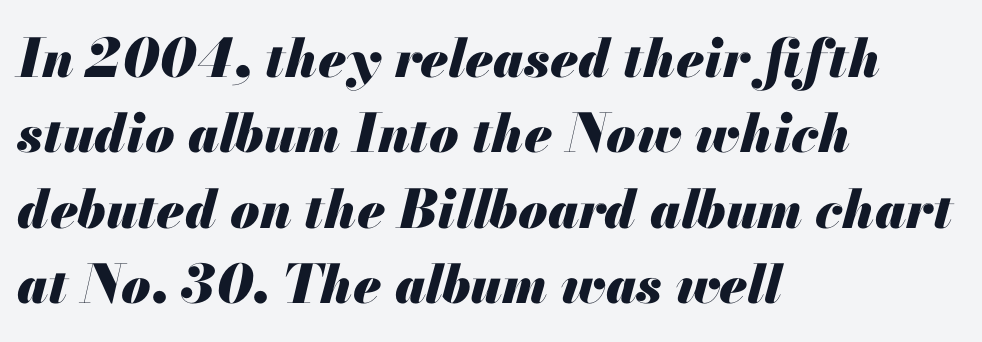
{"italic": "yes", "lean": "right", "slant_degrees": 13, "bold": "yes", "weight": "heavy", "width": "normal", "stroke_contrast": "medium", "x_height": "small", "monospaced": "no", "underline": "no", "align": "left", "line_spacing": "normal", "line_spacing_ratio": 1.42, "letter_spacing": "normal", "letter_spacing_em": 0.0, "glyph_px": 53}
